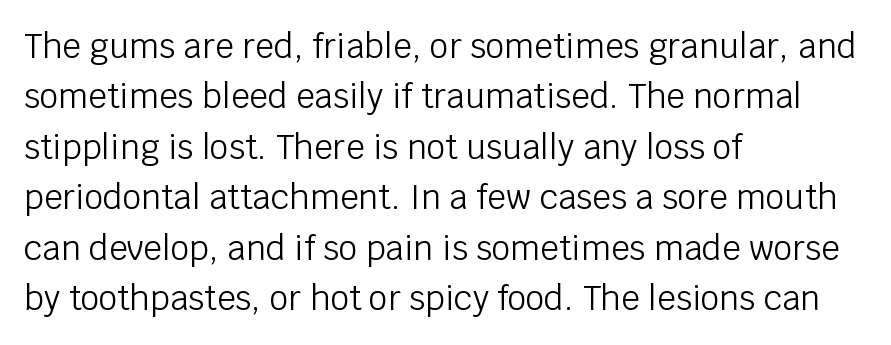
Q: Is the text bold? A: No.
Q: Is the text italic (slanted)? A: No, it is upright.
Q: Is the typeface a serif or a sans-serif typeface? A: Sans-serif.
Q: Is the text underlined? A: No.
Q: How is the paragraph aligned? A: Left-aligned.
Q: Is the spacing between letters normal or unusually wide? A: Normal.
Q: Is the spacing between lines tight, normal or loose? A: Normal.
Q: Width (condensed, normal, or wide)? A: Normal.
Q: Stroke contrast? A: Low.
Q: x-height? A: Large.
Q: Monospaced? A: No.
